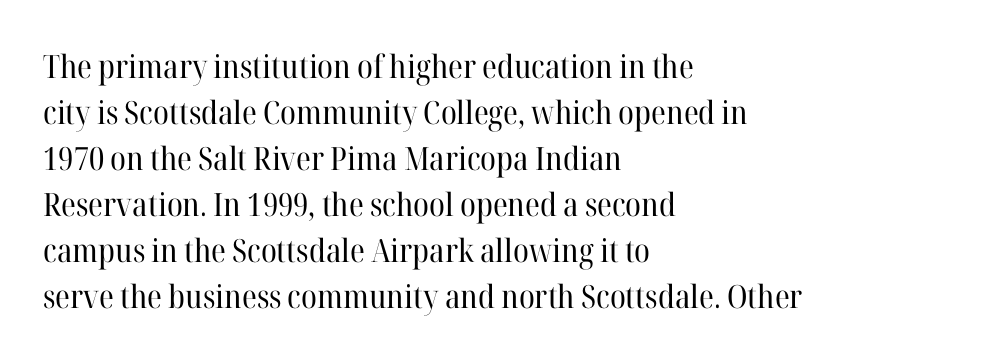
Q: Is the text bold? A: No.
Q: Is the text italic (slanted)? A: No, it is upright.
Q: Is the typeface a serif or a sans-serif typeface? A: Serif.
Q: Is the text underlined? A: No.
Q: How is the paragraph aligned? A: Left-aligned.
Q: Is the spacing between letters normal or unusually wide? A: Normal.
Q: Is the spacing between lines tight, normal or loose? A: Normal.
Q: Width (condensed, normal, or wide)? A: Normal.
Q: Stroke contrast? A: High.
Q: x-height? A: Medium.
Q: Monospaced? A: No.
